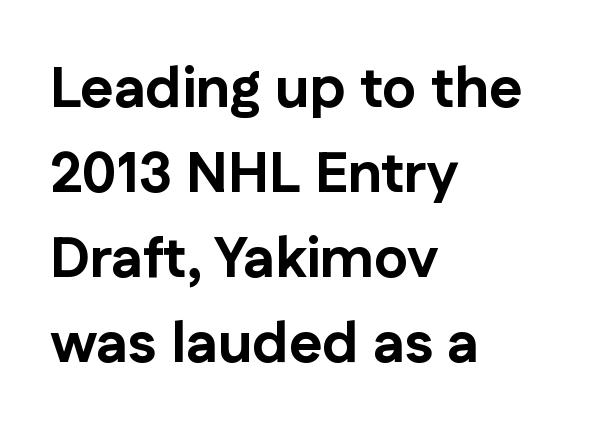
Q: Is the text bold? A: Yes.
Q: Is the text italic (slanted)? A: No, it is upright.
Q: Is the typeface a serif or a sans-serif typeface? A: Sans-serif.
Q: Is the text underlined? A: No.
Q: How is the paragraph aligned? A: Left-aligned.
Q: Is the spacing between letters normal or unusually wide? A: Normal.
Q: Is the spacing between lines tight, normal or loose? A: Normal.
Q: Width (condensed, normal, or wide)? A: Normal.
Q: Stroke contrast? A: Low.
Q: x-height? A: Medium.
Q: Monospaced? A: No.
